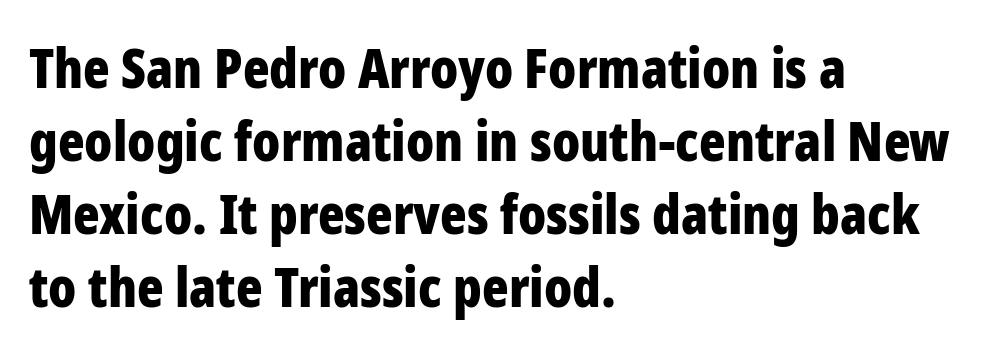
Q: Is the text bold? A: Yes.
Q: Is the text italic (slanted)? A: No, it is upright.
Q: Is the typeface a serif or a sans-serif typeface? A: Sans-serif.
Q: Is the text underlined? A: No.
Q: How is the paragraph aligned? A: Left-aligned.
Q: Is the spacing between letters normal or unusually wide? A: Normal.
Q: Is the spacing between lines tight, normal or loose? A: Normal.
Q: Width (condensed, normal, or wide)? A: Condensed.
Q: Stroke contrast? A: Low.
Q: x-height? A: Medium.
Q: Monospaced? A: No.
